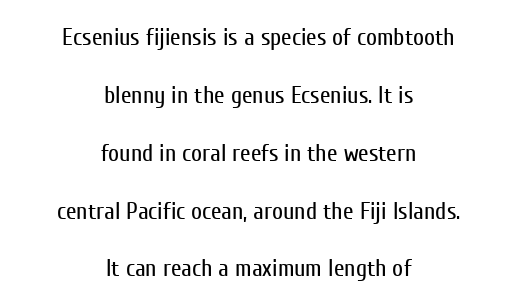
Q: Is the text bold? A: No.
Q: Is the text italic (slanted)? A: No, it is upright.
Q: Is the text underlined? A: No.
Q: How is the paragraph aligned? A: Centered.
Q: Is the spacing between letters normal or unusually wide? A: Normal.
Q: Is the spacing between lines tight, normal or loose? A: Loose.
